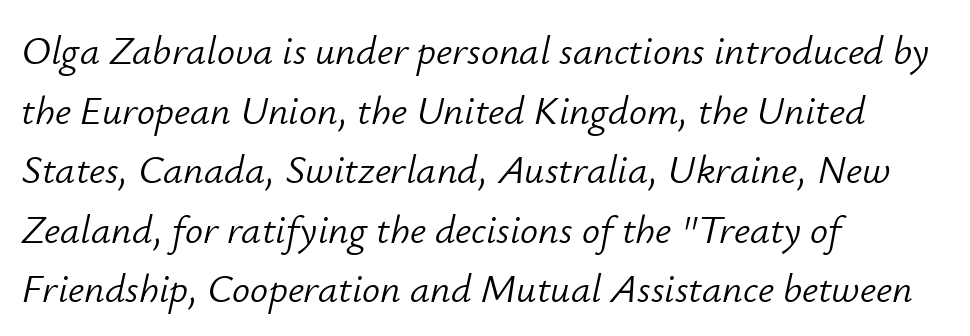
The image shows 40 px light type, italic (leaning right); set left-aligned, normal line spacing (1.49x), normal letter spacing, not underlined; low stroke contrast and a small x-height.
